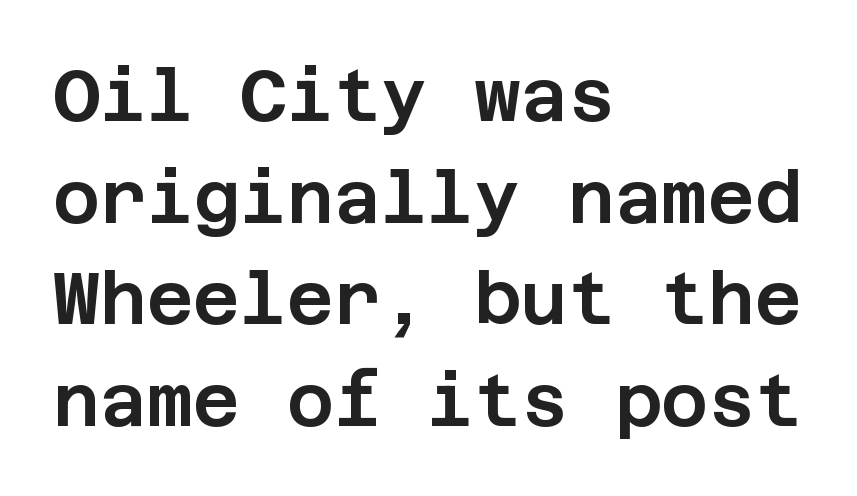
Q: Is the text italic (slanted)? A: No, it is upright.
Q: Is the typeface a serif or a sans-serif typeface? A: Sans-serif.
Q: Is the text underlined? A: No.
Q: How is the paragraph aligned? A: Left-aligned.
Q: Is the spacing between letters normal or unusually wide? A: Normal.
Q: Is the spacing between lines tight, normal or loose? A: Normal.
Q: Width (condensed, normal, or wide)? A: Normal.
Q: Stroke contrast? A: Low.
Q: x-height? A: Large.
